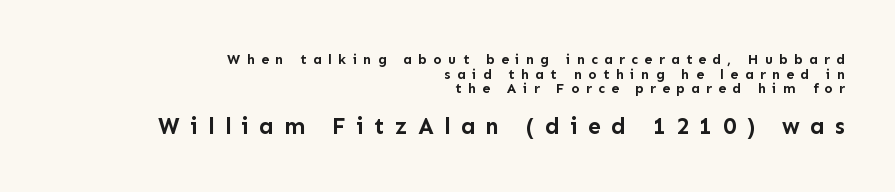
Q: Is the text bold? A: Yes.
Q: Is the text italic (slanted)? A: No, it is upright.
Q: Is the text underlined? A: No.
Q: How is the paragraph aligned? A: Right-aligned.
Q: Is the spacing between letters normal or unusually wide? A: Unusually wide.
Q: Is the spacing between lines tight, normal or loose? A: Tight.
Q: Which block of text is set in a larger size, the first (top) or the second (bottom)? A: The second (bottom) one.
